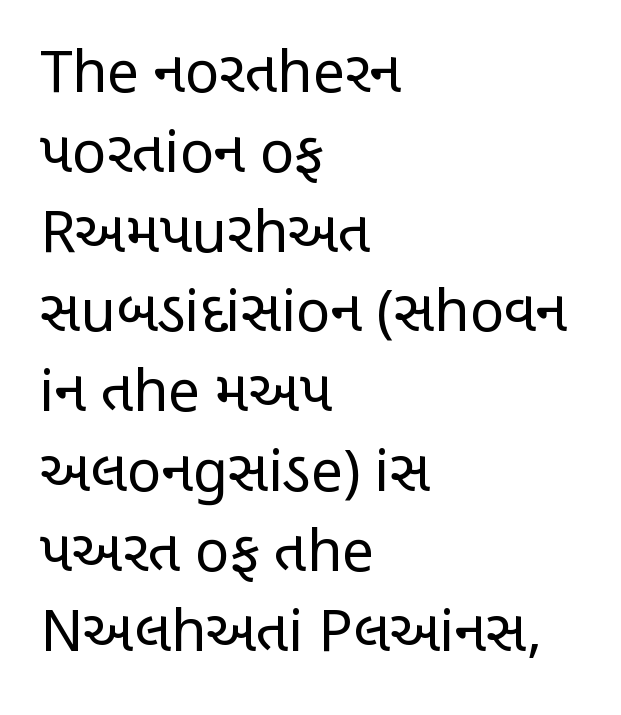
Q: Is the text bold? A: No.
Q: Is the text italic (slanted)? A: No, it is upright.
Q: Is the typeface a serif or a sans-serif typeface? A: Sans-serif.
Q: Is the text underlined? A: No.
Q: How is the paragraph aligned? A: Left-aligned.
Q: Is the spacing between letters normal or unusually wide? A: Normal.
Q: Is the spacing between lines tight, normal or loose? A: Normal.
Q: Width (condensed, normal, or wide)? A: Condensed.
Q: Stroke contrast? A: Low.
Q: x-height? A: Large.
Q: Monospaced? A: No.
